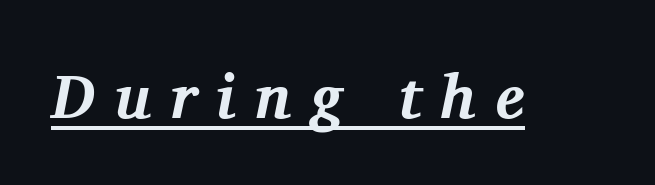
{"serif": "yes", "italic": "yes", "lean": "right", "slant_degrees": 11, "bold": "yes", "weight": "bold", "width": "normal", "stroke_contrast": "medium", "x_height": "medium", "monospaced": "no", "underline": "yes", "letter_spacing": "wide", "letter_spacing_em": 0.32, "glyph_px": 62}
